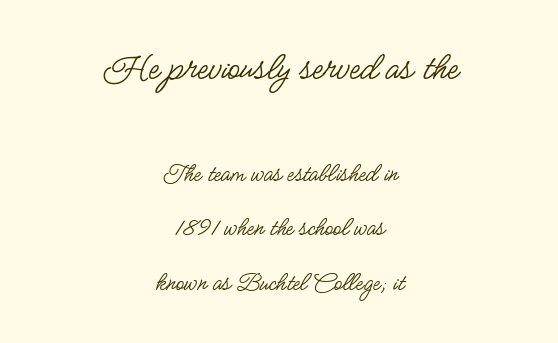
The image shows 41 px regular-weight, condensed sans-serif type; set centered, loose line spacing (2.01x), normal letter spacing, not underlined; the first (top) block is 1.52x larger; low stroke contrast and a small x-height.
